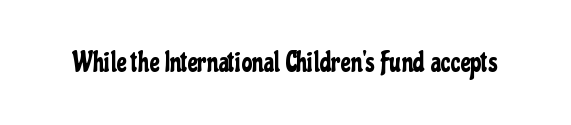
The image shows 27 px text type, upright; set normal letter spacing, not underlined.
